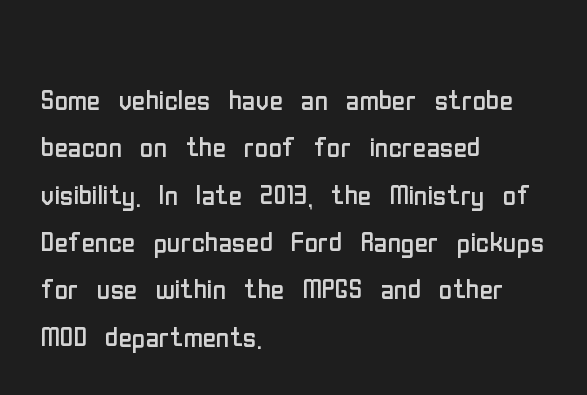
The image shows 37 px regular-weight, condensed sans-serif type, upright; set left-aligned, normal line spacing (1.28x), normal letter spacing, not underlined; low stroke contrast and a medium x-height.
